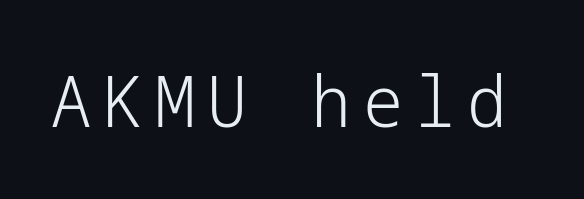
Underlining? Definitely not there. No italicization has been applied; the sample stays upright. Note: no serifs on the glyphs. The characters are drawn with everyday or finer stroke widths.
